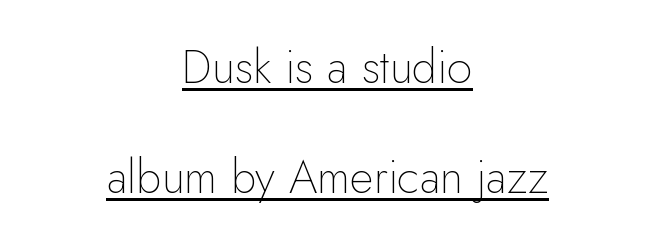
{"serif": "no", "italic": "no", "bold": "no", "weight": "thin", "width": "normal", "stroke_contrast": "low", "x_height": "small", "monospaced": "no", "underline": "yes", "align": "center", "line_spacing": "loose", "line_spacing_ratio": 2.39, "letter_spacing": "normal", "letter_spacing_em": 0.0, "glyph_px": 46}
